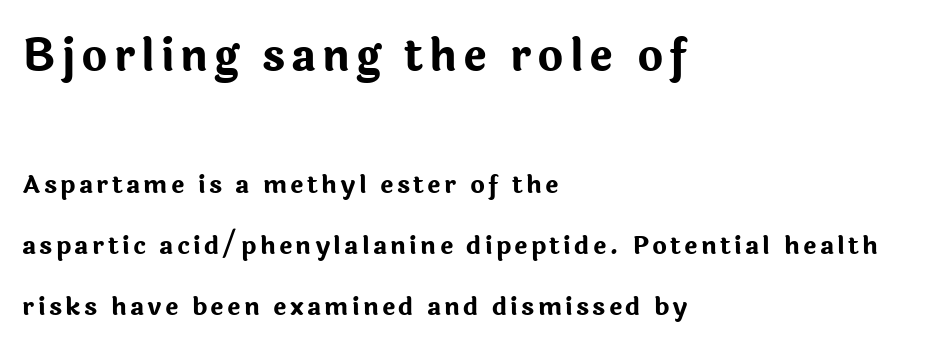
Q: Is the text bold? A: Yes.
Q: Is the text italic (slanted)? A: No, it is upright.
Q: Is the typeface a serif or a sans-serif typeface? A: Sans-serif.
Q: Is the text underlined? A: No.
Q: How is the paragraph aligned? A: Left-aligned.
Q: Is the spacing between lines tight, normal or loose? A: Loose.
Q: Which block of text is set in a larger size, the first (top) or the second (bottom)? A: The first (top) one.
Q: Width (condensed, normal, or wide)? A: Normal.
Q: Stroke contrast? A: Low.
Q: x-height? A: Medium.
Q: Monospaced? A: No.
